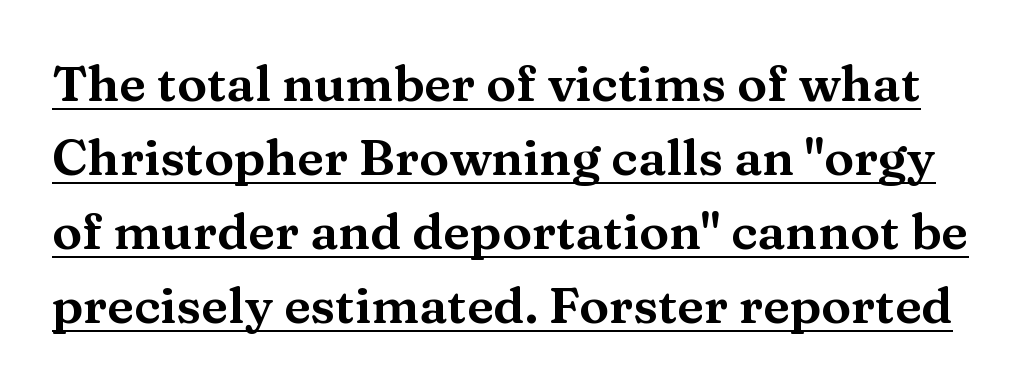
The image shows 50 px wide serif type, upright; set normal line spacing (1.48x), normal letter spacing, underlined; medium stroke contrast and a medium x-height.
